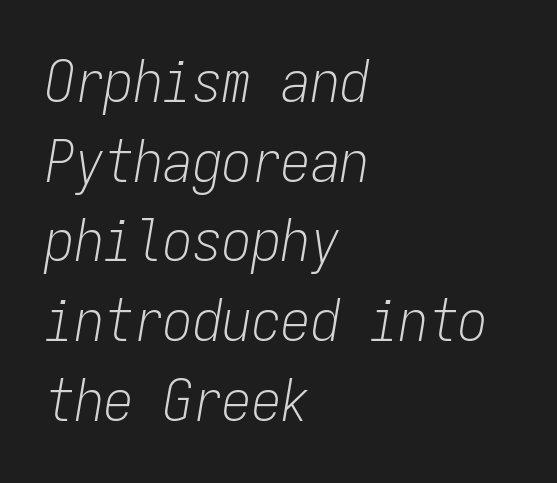
The image shows 59 px light, condensed type, italic (leaning right), monospaced; set left-aligned, normal line spacing (1.35x), normal letter spacing, not underlined; low stroke contrast and a medium x-height.
